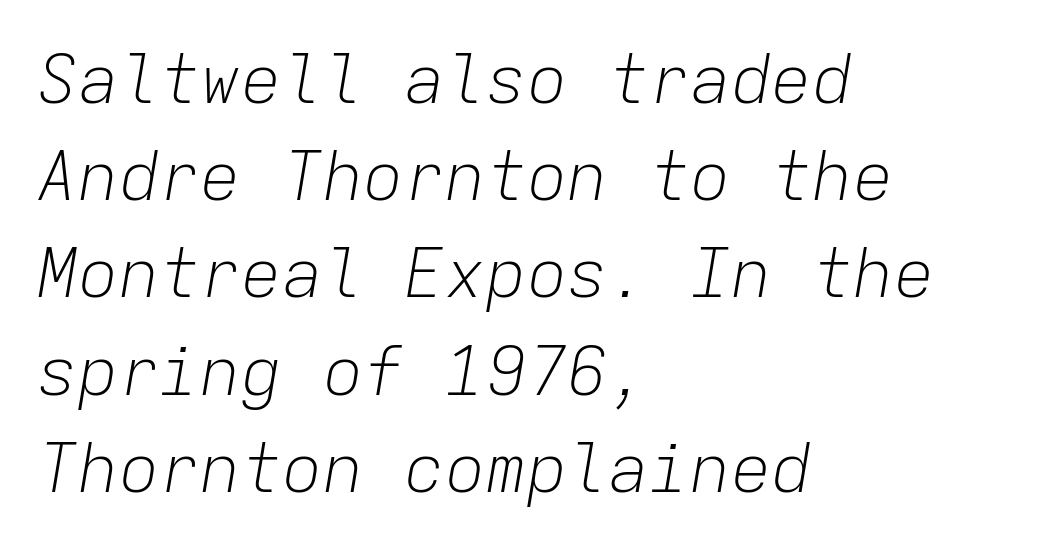
Q: Is the text bold? A: No.
Q: Is the text italic (slanted)? A: Yes, it leans right by about 9 degrees.
Q: Is the text underlined? A: No.
Q: How is the paragraph aligned? A: Left-aligned.
Q: Is the spacing between letters normal or unusually wide? A: Normal.
Q: Is the spacing between lines tight, normal or loose? A: Normal.
Q: Width (condensed, normal, or wide)? A: Normal.
Q: Stroke contrast? A: Low.
Q: x-height? A: Medium.
Q: Monospaced? A: Yes.
